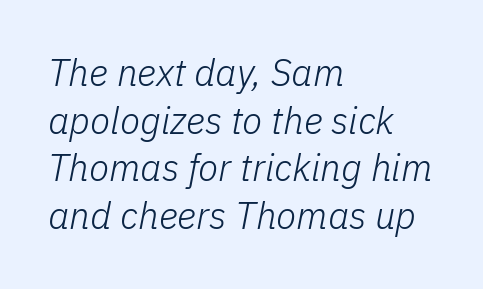
The image shows 37 px light type, italic (leaning right); set left-aligned, normal line spacing (1.29x), normal letter spacing, not underlined; low stroke contrast and a medium x-height.
